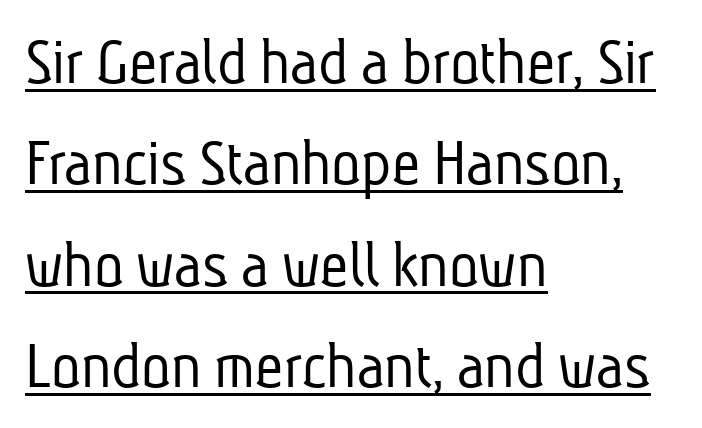
Looks like someone drew a line under every word here. This is sans-serif lettering, the kind often seen on screens and signage. This rendering uses left alignment, leaving the right contour irregular. Proportional: the letters do not fall into vertical columns. The tracking reads as untouched default to a designer's eye.
